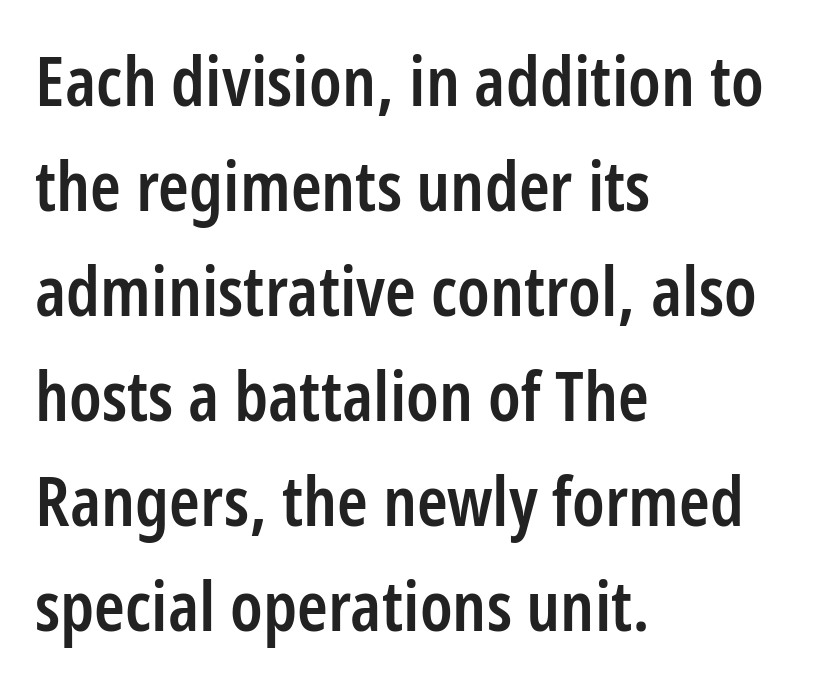
{"serif": "no", "italic": "no", "bold": "semi", "weight": "semibold", "width": "condensed", "stroke_contrast": "low", "x_height": "medium", "monospaced": "no", "underline": "no", "align": "left", "line_spacing": "normal", "line_spacing_ratio": 1.5, "letter_spacing": "normal", "letter_spacing_em": 0.0, "glyph_px": 70}
